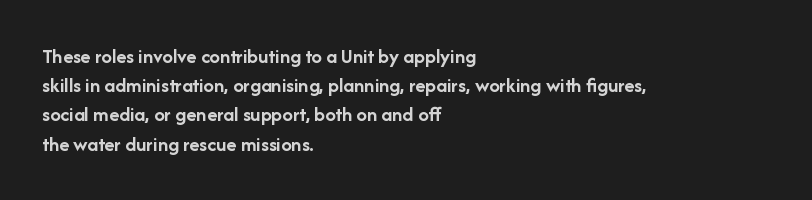
When letters stand straight like this, we call the style roman or upright. Line starts are locked; line ends wander. Quick note: underline off. Words appear dense and cohesive because spacing is normal. A normal amount of white space separates one row of letters from the next.
